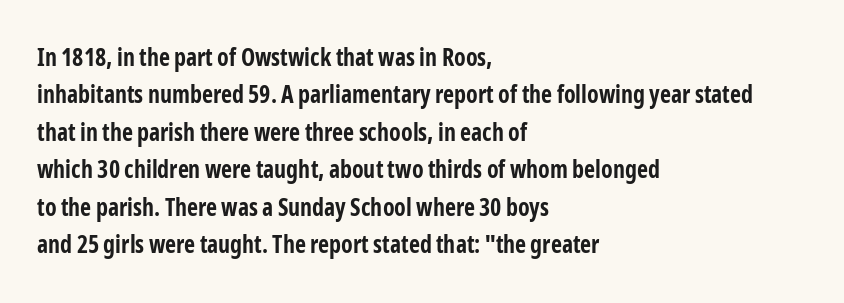
{"italic": "no", "bold": "yes", "underline": "no", "align": "left", "line_spacing": "normal", "line_spacing_ratio": 1.56, "letter_spacing": "normal", "letter_spacing_em": 0.0, "glyph_px": 24}
